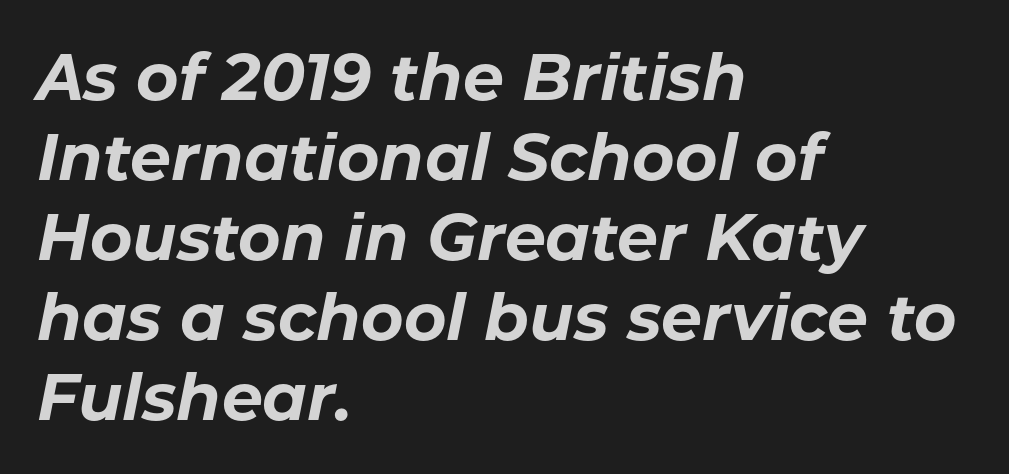
{"italic": "yes", "lean": "right", "slant_degrees": 11, "bold": "yes", "weight": "bold", "width": "normal", "stroke_contrast": "low", "x_height": "medium", "monospaced": "no", "underline": "no", "align": "left", "line_spacing_ratio": 1.23, "letter_spacing": "normal", "letter_spacing_em": 0.0, "glyph_px": 65}
